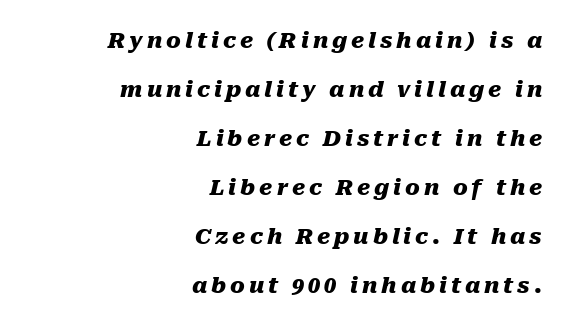
{"italic": "yes", "lean": "right", "slant_degrees": 10, "bold": "yes", "underline": "no", "align": "right", "line_spacing": "loose", "line_spacing_ratio": 2.23, "glyph_px": 22}
